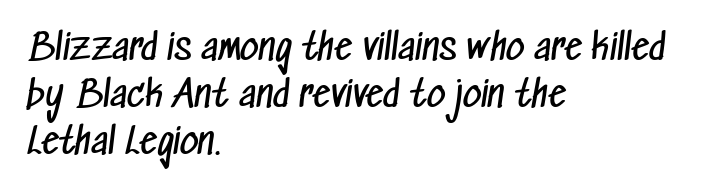
Q: Is the text bold? A: No.
Q: Is the typeface a serif or a sans-serif typeface? A: Sans-serif.
Q: Is the text underlined? A: No.
Q: How is the paragraph aligned? A: Left-aligned.
Q: Is the spacing between letters normal or unusually wide? A: Normal.
Q: Is the spacing between lines tight, normal or loose? A: Normal.
Q: Width (condensed, normal, or wide)? A: Condensed.
Q: Stroke contrast? A: Low.
Q: x-height? A: Medium.
Q: Monospaced? A: No.
